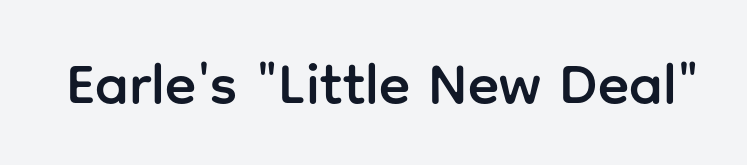
{"serif": "no", "italic": "no", "width": "normal", "stroke_contrast": "low", "x_height": "medium", "monospaced": "no", "underline": "no", "letter_spacing": "normal", "letter_spacing_em": 0.0, "glyph_px": 58}
